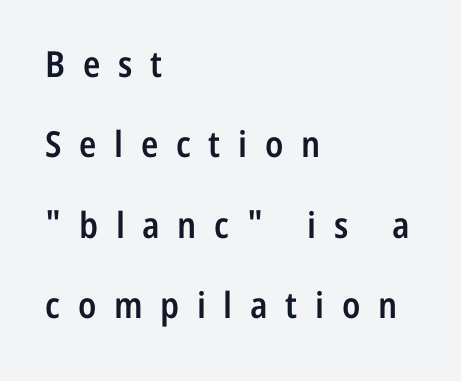
Q: Is the text bold? A: Semi-bold.
Q: Is the text italic (slanted)? A: No, it is upright.
Q: Is the typeface a serif or a sans-serif typeface? A: Sans-serif.
Q: Is the text underlined? A: No.
Q: How is the paragraph aligned? A: Left-aligned.
Q: Is the spacing between letters normal or unusually wide? A: Unusually wide.
Q: Is the spacing between lines tight, normal or loose? A: Loose.
Q: Width (condensed, normal, or wide)? A: Condensed.
Q: Stroke contrast? A: Low.
Q: x-height? A: Medium.
Q: Monospaced? A: No.
